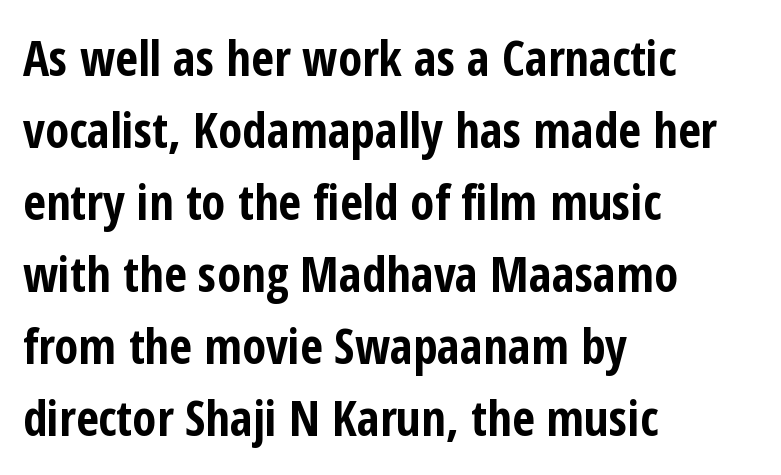
{"serif": "no", "italic": "no", "bold": "yes", "weight": "bold", "width": "condensed", "stroke_contrast": "low", "x_height": "medium", "monospaced": "no", "underline": "no", "align": "left", "line_spacing": "normal", "line_spacing_ratio": 1.47, "letter_spacing": "normal", "letter_spacing_em": 0.0, "glyph_px": 49}
